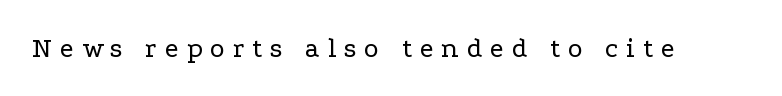
Ascenders rise straight up at ninety degrees. What kind of face is this? One with serifs. Just letters on the line, the space beneath them empty. Each stroke keeps to a modest, everyday thickness or less. The letters are spread apart with noticeably loose tracking.
